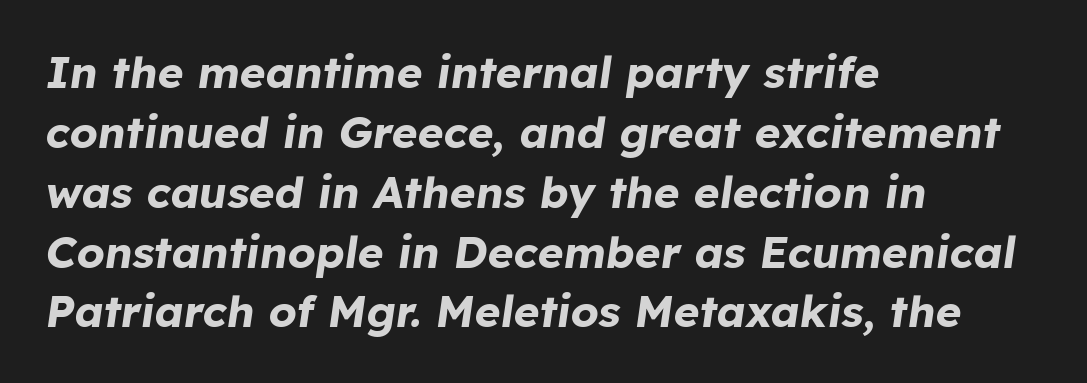
The image shows 44 px bold type, italic (leaning right); set left-aligned, normal line spacing (1.36x), normal letter spacing, not underlined; low stroke contrast and a medium x-height.
